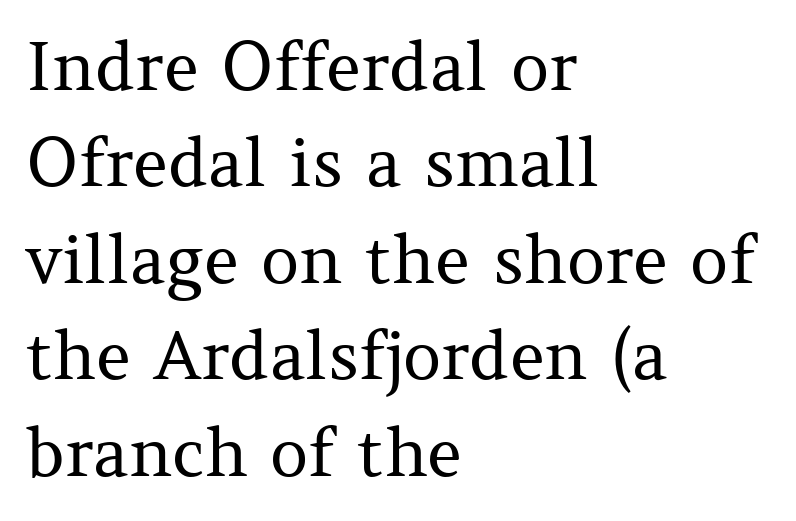
Line beginnings align vertically; line endings do not. The words here are not underlined. Unlike a clean sans, this face finishes its strokes with serifs. Character widths vary here, with narrow letters taking less room than wide ones. Here the glyphs are tracked normally, forming tight word shapes. A typesetter would call this leading conventional body-copy spacing.
